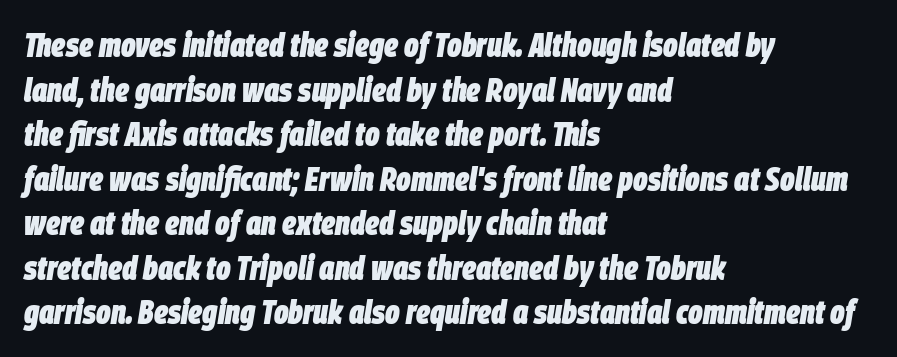
The image shows 34 px heavy, condensed type, italic (leaning right); set left-aligned, normal line spacing (1.31x), normal letter spacing, not underlined; low stroke contrast and a large x-height.
